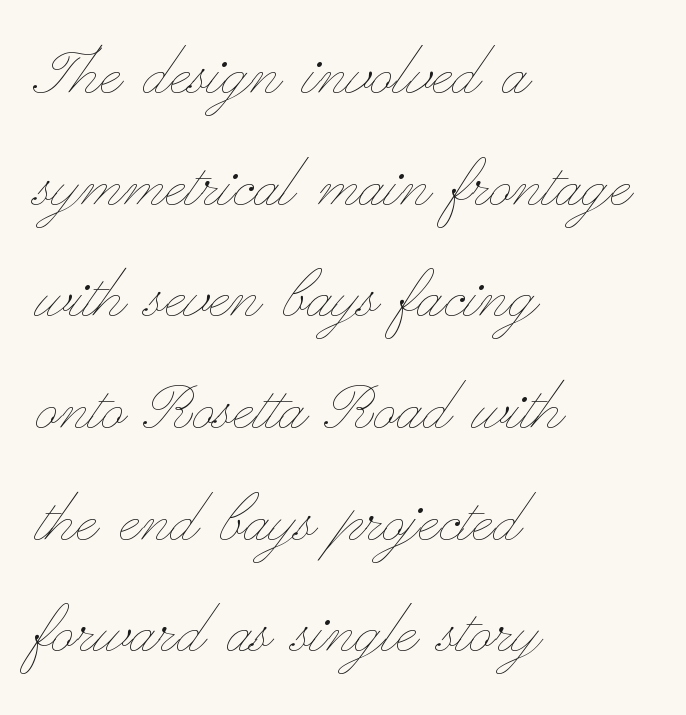
The image shows 77 px thin, wide type; set left-aligned, normal line spacing (1.45x), normal letter spacing, not underlined; low stroke contrast and a small x-height.
